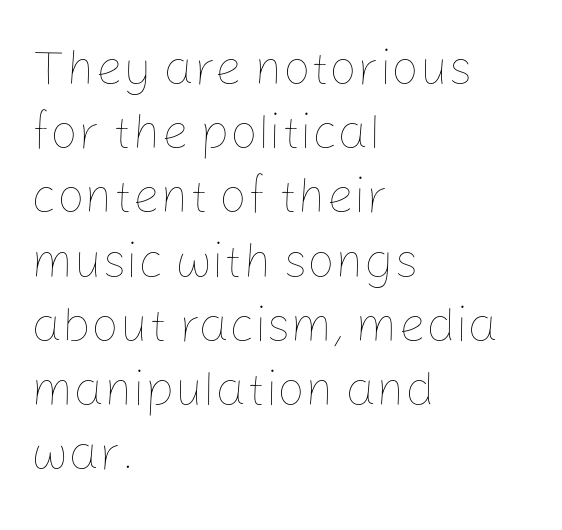
The image shows 49 px thin type, upright; set left-aligned, normal line spacing (1.31x), normal letter spacing, not underlined; low stroke contrast and a medium x-height.
